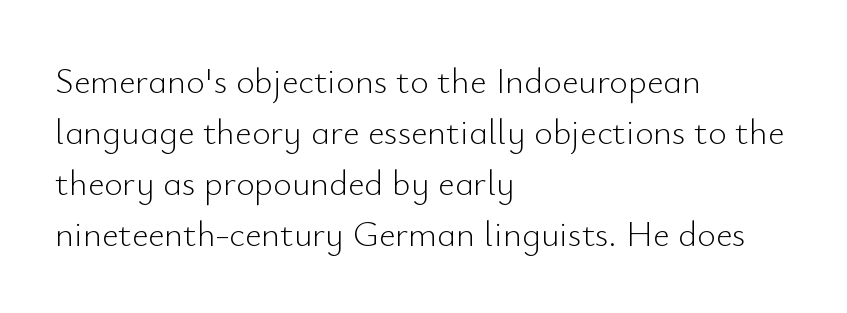
{"serif": "no", "italic": "no", "bold": "no", "weight": "light", "width": "normal", "stroke_contrast": "low", "x_height": "small", "monospaced": "no", "underline": "no", "align": "left", "line_spacing": "normal", "line_spacing_ratio": 1.42, "letter_spacing": "normal", "letter_spacing_em": 0.0, "glyph_px": 36}
